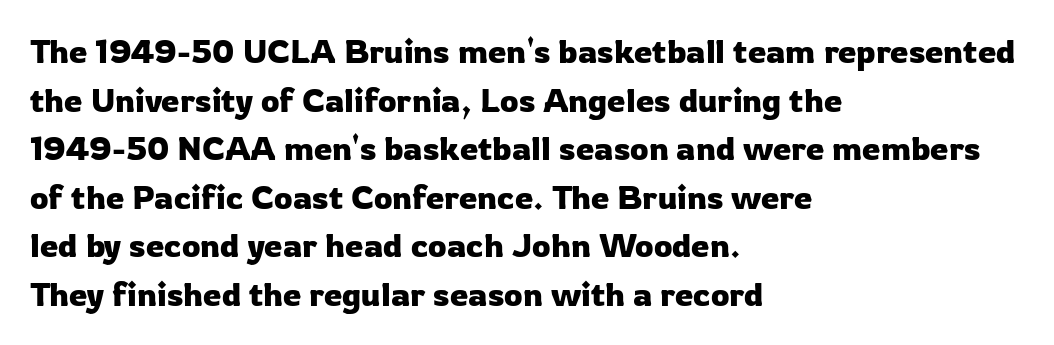
Check the space under the baseline: it is left empty. Is the block centered? No — it sits flush against the left margin. The letters carry no serifs — their stems end cleanly without finishing strokes. Looks like regular typesetting: each glyph gets only the width it needs. Leading: standard. Nope, not italic — everything's standing straight.
